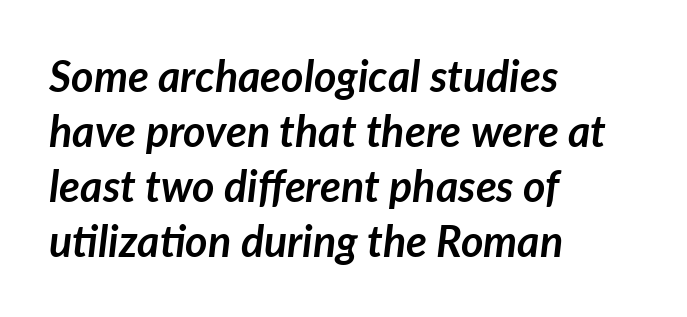
{"italic": "yes", "lean": "right", "slant_degrees": 7, "bold": "yes", "weight": "semibold", "width": "normal", "stroke_contrast": "low", "x_height": "medium", "monospaced": "no", "underline": "no", "align": "left", "line_spacing": "normal", "line_spacing_ratio": 1.28, "letter_spacing": "normal", "letter_spacing_em": 0.0, "glyph_px": 43}
